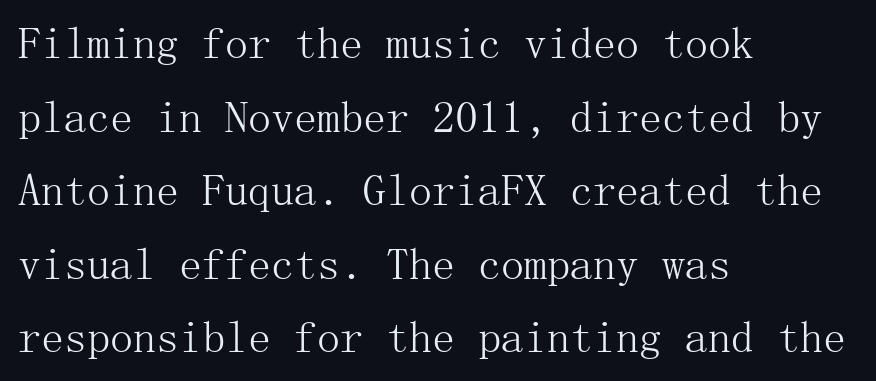
{"serif": "yes", "italic": "no", "bold": "no", "weight": "light", "width": "normal", "stroke_contrast": "medium", "x_height": "medium", "underline": "no", "align": "left", "line_spacing": "normal", "line_spacing_ratio": 1.6, "letter_spacing": "normal", "letter_spacing_em": 0.0, "glyph_px": 46}
